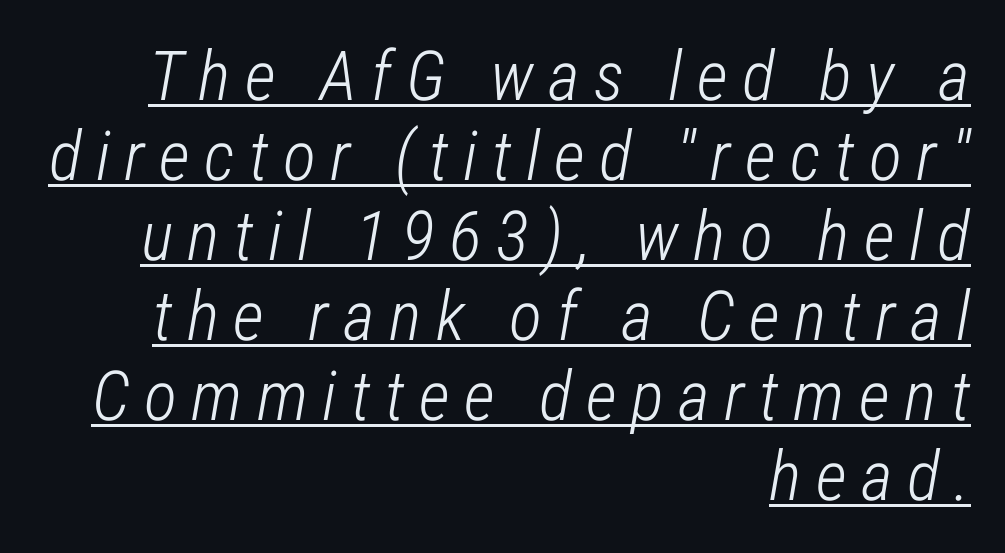
A light-to-regular cut is what we see here. Style check: oblique. This is underlined copy, the kind a proofreader might mark for attention. This sample has the flowing, uneven cadence of proportional lettering. The paragraph has a hard right edge and a soft left edge.
